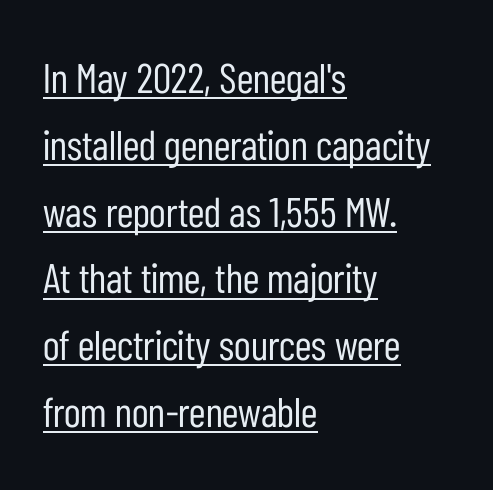
Q: Is the text bold? A: No.
Q: Is the text italic (slanted)? A: No, it is upright.
Q: Is the typeface a serif or a sans-serif typeface? A: Sans-serif.
Q: Is the text underlined? A: Yes.
Q: How is the paragraph aligned? A: Left-aligned.
Q: Is the spacing between letters normal or unusually wide? A: Normal.
Q: Is the spacing between lines tight, normal or loose? A: Normal.
Q: Width (condensed, normal, or wide)? A: Condensed.
Q: Stroke contrast? A: Low.
Q: x-height? A: Medium.
Q: Monospaced? A: No.
